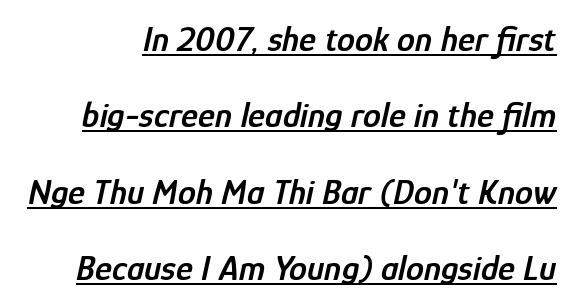
The image shows 36 px semibold, condensed type, italic (leaning right); set loose line spacing (2.12x), normal letter spacing, underlined; low stroke contrast and a medium x-height.
